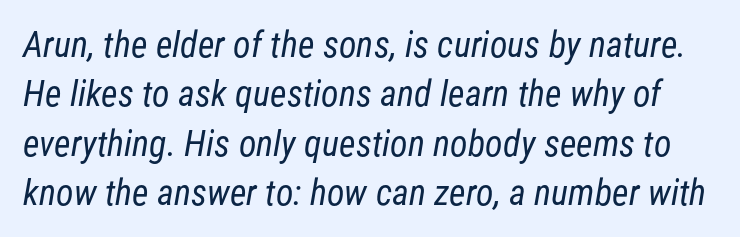
Q: Is the text bold? A: No.
Q: Is the typeface a serif or a sans-serif typeface? A: Sans-serif.
Q: Is the text underlined? A: No.
Q: Is the spacing between letters normal or unusually wide? A: Normal.
Q: Is the spacing between lines tight, normal or loose? A: Normal.
Q: Width (condensed, normal, or wide)? A: Condensed.
Q: Stroke contrast? A: Low.
Q: x-height? A: Medium.
Q: Monospaced? A: No.
